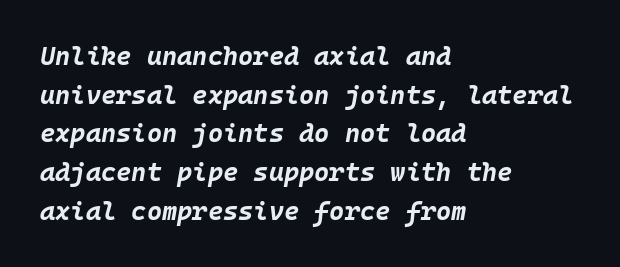
{"italic": "yes", "lean": "right", "slant_degrees": 10, "bold": "yes", "underline": "no", "align": "left", "line_spacing": "normal", "line_spacing_ratio": 1.49, "letter_spacing": "normal", "letter_spacing_em": 0.0, "glyph_px": 26}
